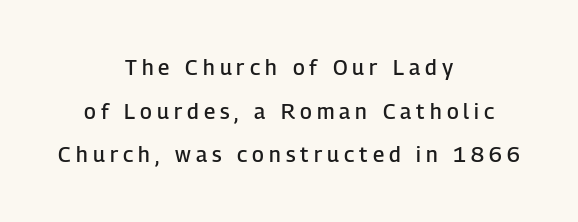
Caption: semibold face, moderately heavy strokes. Leftover space on each line is divided equally before and after the words. A typesetter would call this leading open, well beyond the default. No word sits above an underline. A typesetter would call this heavily tracked-out type.
